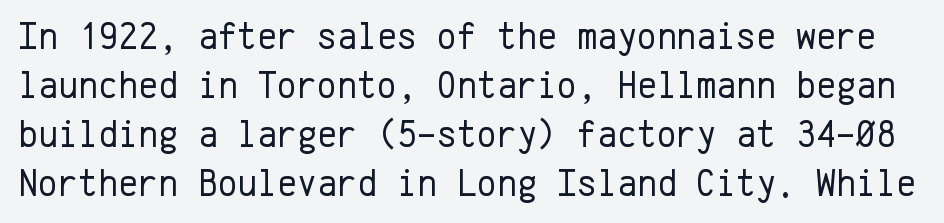
Monospaced: the letters line up in strict vertical columns. Vertical spacing — default. Any mark beneath the type? The region is blank. Each letter's strokes conclude bluntly, with no projecting serifs. Ordinary non-slanted type is in use. The letters look calm and open, with moderate or lighter stems.
